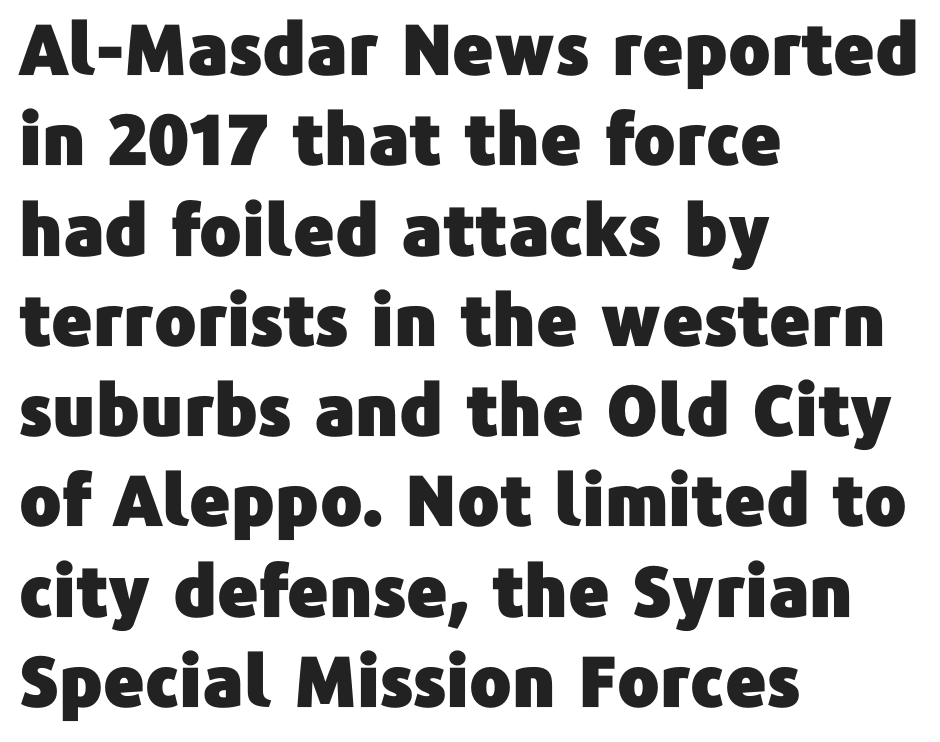
The image shows 70 px sans-serif type, upright; set left-aligned, normal line spacing (1.29x), normal letter spacing, not underlined; low stroke contrast and a medium x-height.
